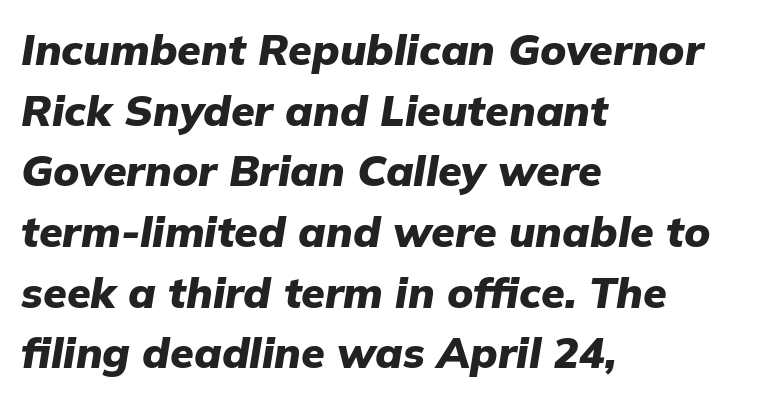
The image shows 43 px heavy type, italic (leaning right); set left-aligned, normal line spacing (1.41x), normal letter spacing, not underlined; low stroke contrast and a medium x-height.
